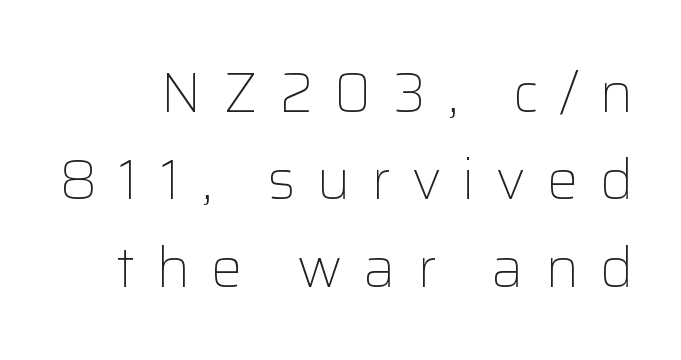
The image shows 56 px light sans-serif type, upright; set normal line spacing (1.56x), unusually wide letter spacing (+0.38 em), not underlined; low stroke contrast and a medium x-height.
